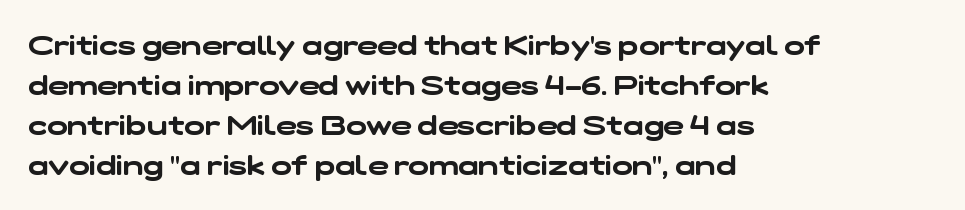
The image shows 27 px text type; set left-aligned, normal line spacing (1.48x), normal letter spacing, not underlined.
